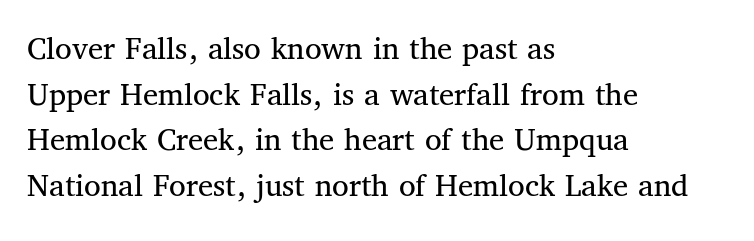
{"serif": "yes", "italic": "no", "bold": "no", "weight": "regular", "width": "normal", "stroke_contrast": "medium", "x_height": "medium", "monospaced": "no", "underline": "no", "align": "left", "line_spacing": "normal", "line_spacing_ratio": 1.34, "letter_spacing": "normal", "letter_spacing_em": 0.0, "glyph_px": 34}
